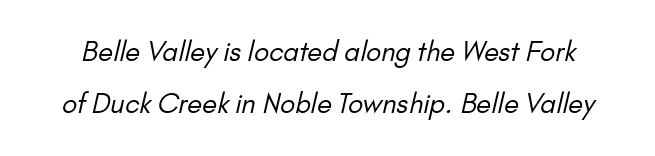
The weight would be labelled regular, book, light, or lighter still. There is no visible air inserted between adjacent glyphs. The gap between lines stays unmarked. Students, observe: this is what heavily led, spacious text looks like.
